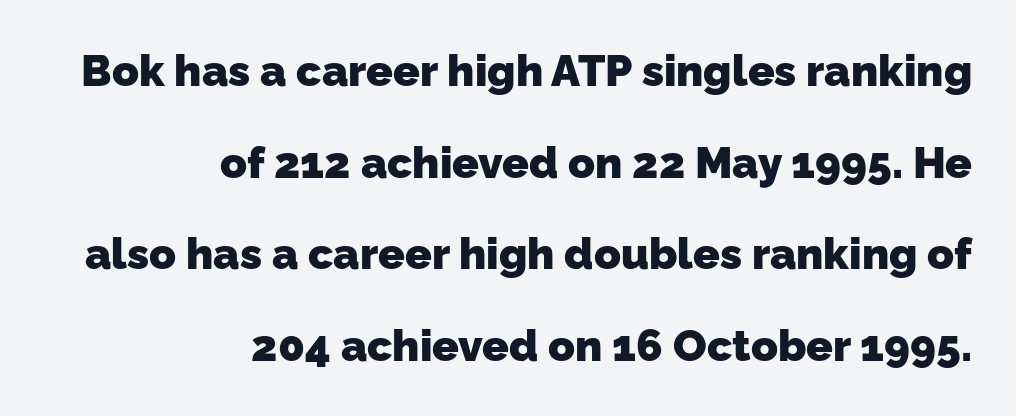
The image shows 44 px heavy sans-serif type; set right-aligned, loose line spacing (2.08x), normal letter spacing, not underlined; low stroke contrast and a medium x-height.
